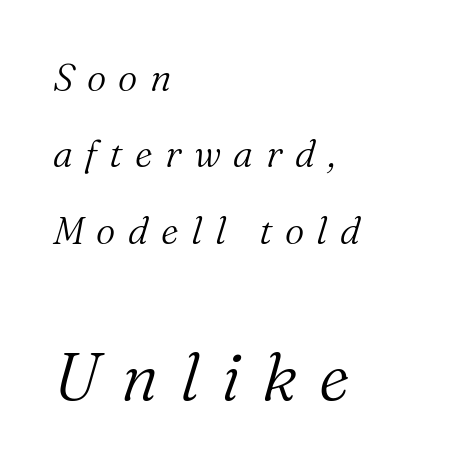
Beneath every word, the page is bare. The later block is typeset at a bigger size than the earlier block. Each letter's strokes conclude with small projecting serifs. No chunkiness to these letters — they're not bold. Vertical spacing — loose.
